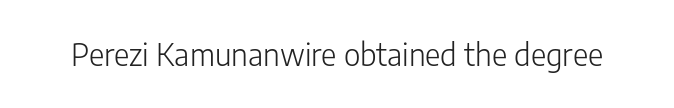
You can tell it's not italic because the verticals are truly vertical. Descender tails drop into unmarked territory. This is sans-serif lettering, the kind often seen on screens and signage. The passage shown is typed in a proportional face where columns would drift. Bold? No — there's no thickening of the strokes.
